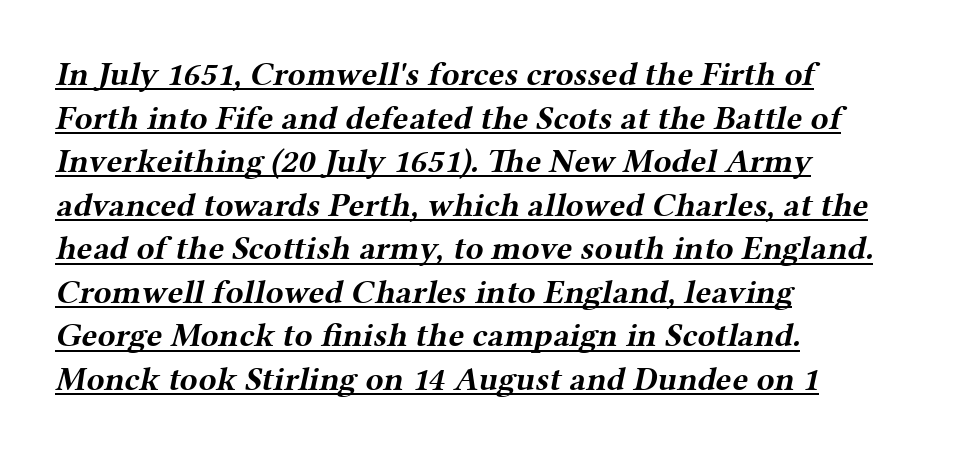
Summary of weight: heavy, a full bold. Stroke terminals: seriffed. The face used here is proportionally spaced, like ordinary book or web type. The horizontal fit of the characters is conventional and even. These lines stack with their left ends in a neat column. This is underlined copy, the kind a proofreader might mark for attention.
